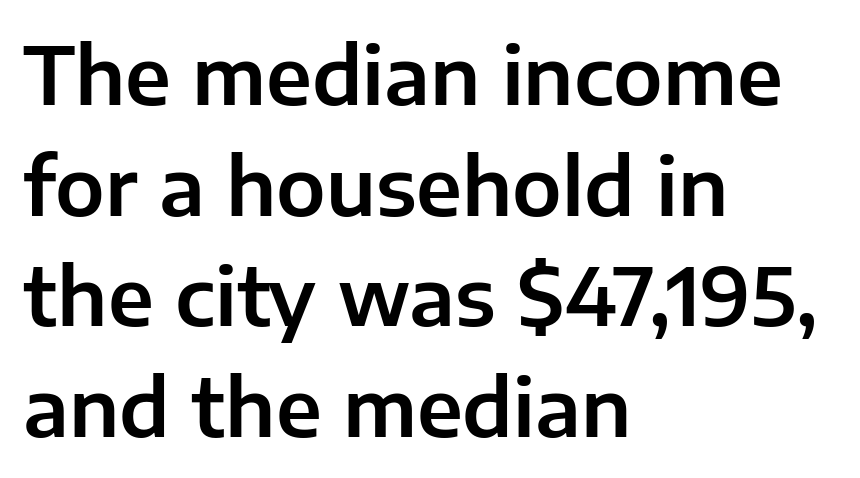
The image shows 79 px sans-serif type, upright; set left-aligned, normal line spacing (1.4x), normal letter spacing, not underlined; low stroke contrast and a medium x-height.
